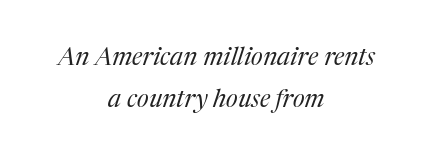
{"italic": "yes", "lean": "right", "slant_degrees": 17, "bold": "no", "underline": "no", "align": "center", "line_spacing": "normal", "line_spacing_ratio": 1.69, "letter_spacing": "normal", "letter_spacing_em": 0.0, "glyph_px": 25}
